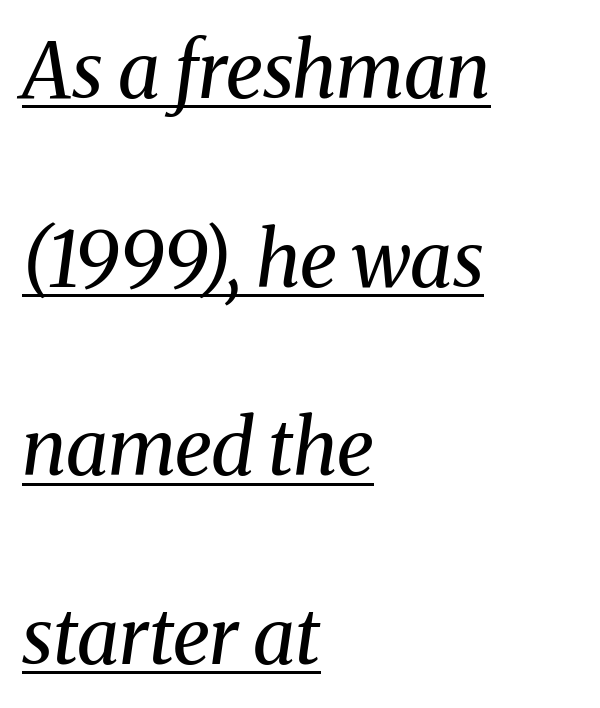
Underlining? Definitely there. Think standard paragraph weight, or any step lighter than that. To sum up the face: it has serifs. Short and long lines alike share a common starting point at left. Looks like regular typesetting: each glyph gets only the width it needs. The axis of the letterforms is tilted away from vertical.
